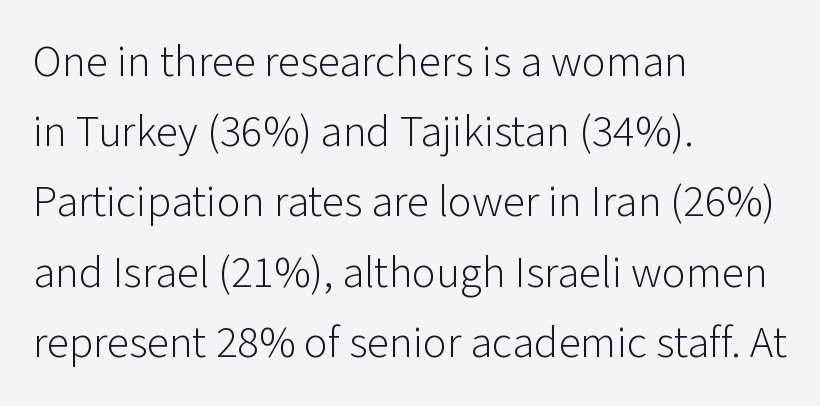
Q: Is the text bold? A: No.
Q: Is the text italic (slanted)? A: No, it is upright.
Q: Is the typeface a serif or a sans-serif typeface? A: Sans-serif.
Q: Is the text underlined? A: No.
Q: How is the paragraph aligned? A: Left-aligned.
Q: Is the spacing between letters normal or unusually wide? A: Normal.
Q: Is the spacing between lines tight, normal or loose? A: Normal.
Q: Width (condensed, normal, or wide)? A: Normal.
Q: Stroke contrast? A: Low.
Q: x-height? A: Medium.
Q: Monospaced? A: No.
